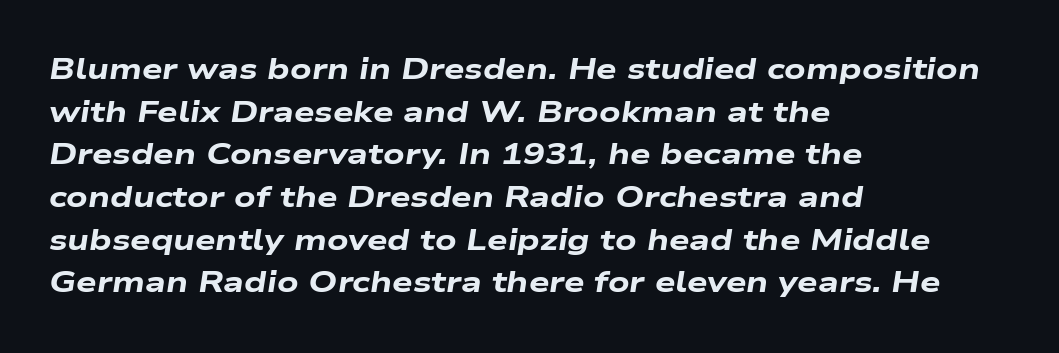
Q: Is the text bold? A: Yes.
Q: Is the text italic (slanted)? A: Yes, it leans right by about 9 degrees.
Q: Is the text underlined? A: No.
Q: How is the paragraph aligned? A: Left-aligned.
Q: Is the spacing between letters normal or unusually wide? A: Normal.
Q: Is the spacing between lines tight, normal or loose? A: Normal.
Q: Width (condensed, normal, or wide)? A: Wide.
Q: Stroke contrast? A: Low.
Q: x-height? A: Medium.
Q: Monospaced? A: No.
